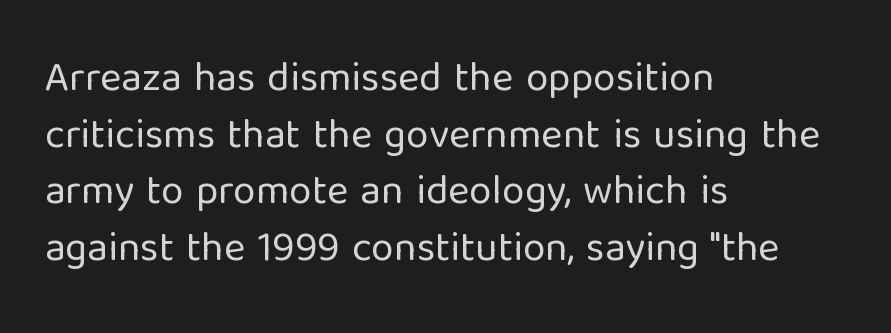
{"serif": "no", "italic": "no", "bold": "no", "weight": "regular", "width": "normal", "stroke_contrast": "low", "x_height": "medium", "monospaced": "no", "underline": "no", "align": "left", "line_spacing": "normal", "line_spacing_ratio": 1.38, "letter_spacing": "normal", "letter_spacing_em": 0.0, "glyph_px": 41}
